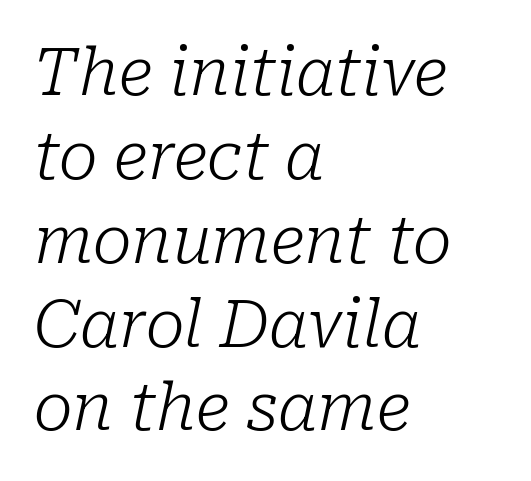
The image shows 65 px light serif type, italic (leaning right); set left-aligned, normal line spacing (1.29x), normal letter spacing, not underlined; low stroke contrast and a medium x-height.
